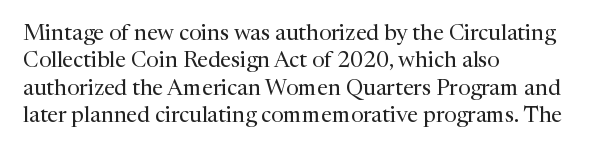
Q: Is the text bold? A: No.
Q: Is the text italic (slanted)? A: No, it is upright.
Q: Is the text underlined? A: No.
Q: How is the paragraph aligned? A: Left-aligned.
Q: Is the spacing between letters normal or unusually wide? A: Normal.
Q: Is the spacing between lines tight, normal or loose? A: Normal.
